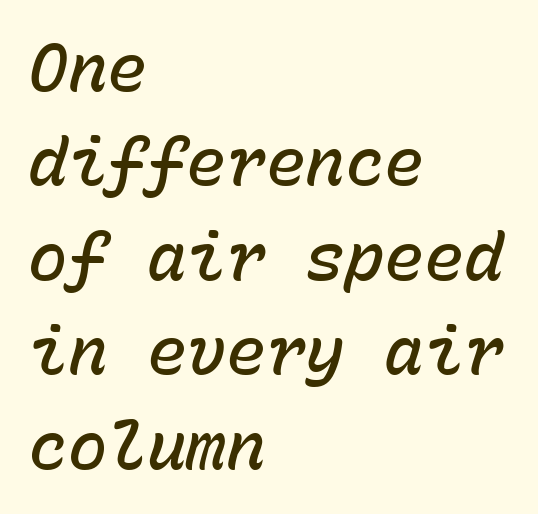
Think of a typewriter: that constant character pitch is what you see here. How would I describe the line gaps? Plain and ordinary. Horizontally, the lines are justified to the leading edge only. The space beneath each line is pristine and unruled. Stroke thickness is moderately raised; the sample reads as semibold.
